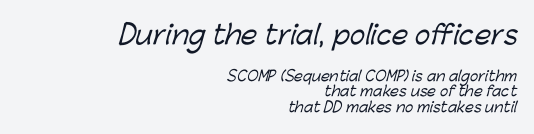
What's the leading like? Squeezed, with rows nearly overlapping. The ragged edge is on the left, which tells us the setting is flush right. This layout puts the oversized block above and the modest block below. Just letters on the line, the space beneath them empty. Tracking value appears to be zero — textbook default spacing.
